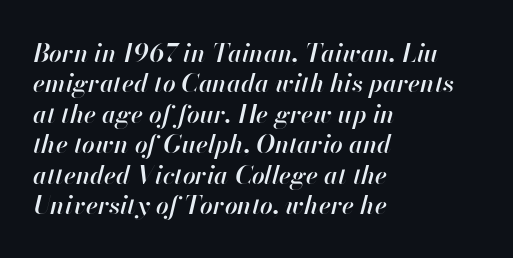
A clean baseline with only descenders dipping below it. Quick note: italic. The text block is weighted toward the left margin, trailing off unevenly rightward. Firm but not heavy-handed strokes: this text is semibold.
